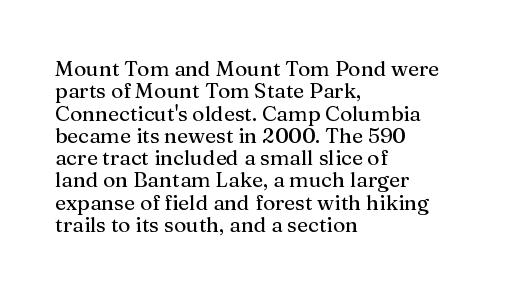
{"italic": "no", "underline": "no", "align": "left", "line_spacing": "tight", "line_spacing_ratio": 1.06, "letter_spacing": "normal", "letter_spacing_em": 0.0, "glyph_px": 21}
